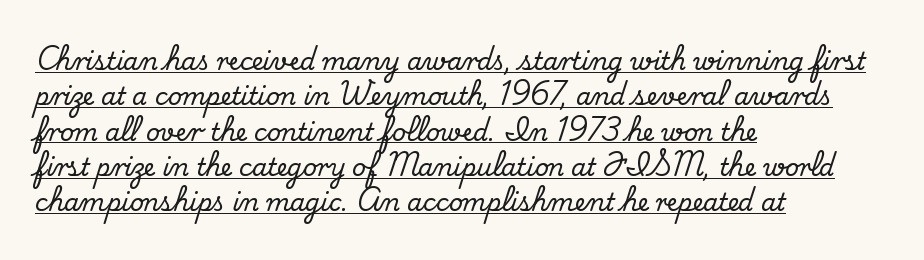
Q: Is the text italic (slanted)? A: Yes.
Q: Is the text underlined? A: Yes.
Q: How is the paragraph aligned? A: Left-aligned.
Q: Is the spacing between letters normal or unusually wide? A: Normal.
Q: Is the spacing between lines tight, normal or loose? A: Normal.
